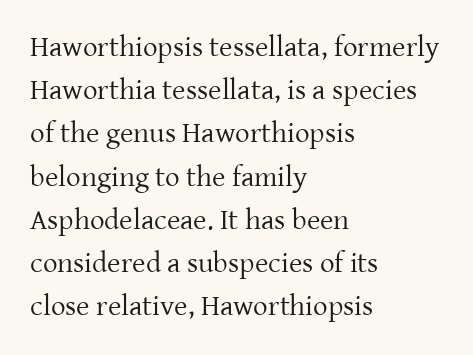
Q: Is the text bold? A: No.
Q: Is the text italic (slanted)? A: No, it is upright.
Q: Is the typeface a serif or a sans-serif typeface? A: Serif.
Q: Is the text underlined? A: No.
Q: How is the paragraph aligned? A: Left-aligned.
Q: Is the spacing between letters normal or unusually wide? A: Normal.
Q: Is the spacing between lines tight, normal or loose? A: Normal.
Q: Width (condensed, normal, or wide)? A: Normal.
Q: Stroke contrast? A: Low.
Q: x-height? A: Medium.
Q: Monospaced? A: No.
